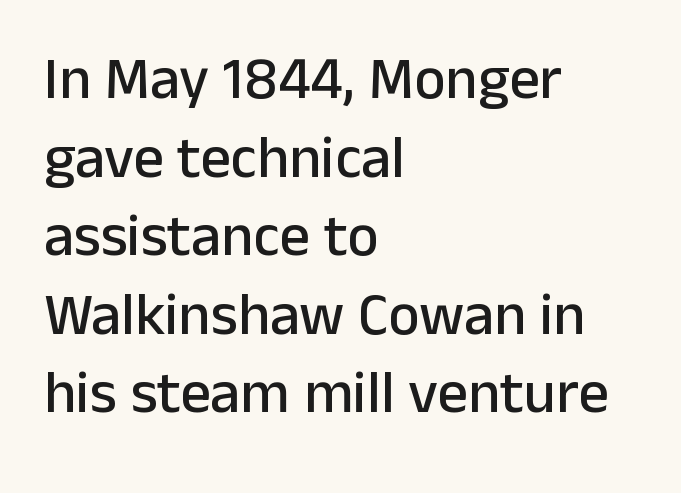
{"serif": "no", "italic": "no", "width": "normal", "stroke_contrast": "low", "x_height": "medium", "monospaced": "no", "underline": "no", "align": "left", "line_spacing": "normal", "line_spacing_ratio": 1.31, "letter_spacing": "normal", "letter_spacing_em": 0.0, "glyph_px": 60}
